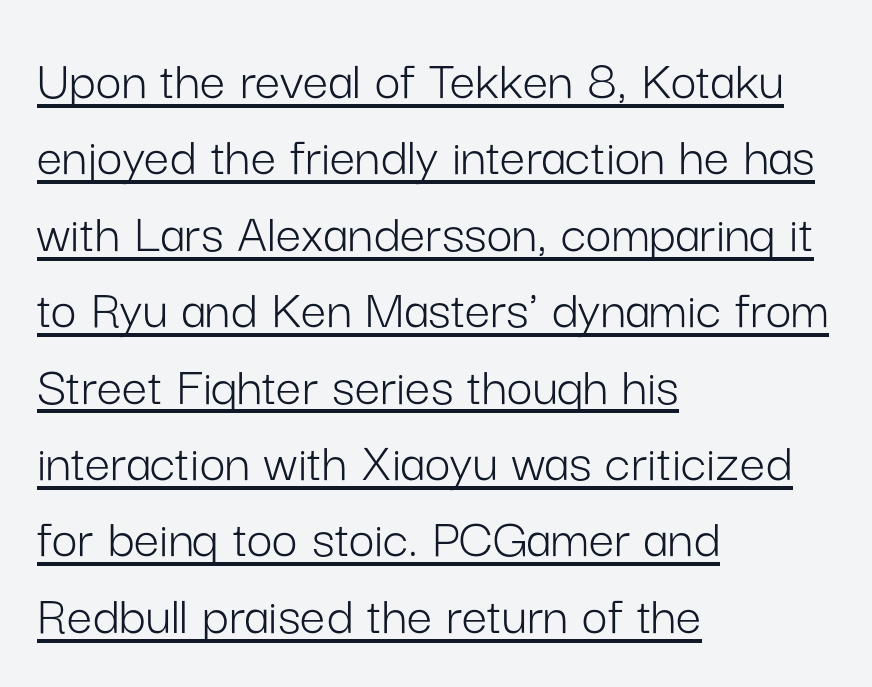
The image shows 57 px light sans-serif type, upright; set left-aligned, normal line spacing (1.34x), normal letter spacing, underlined; low stroke contrast and a medium x-height.
